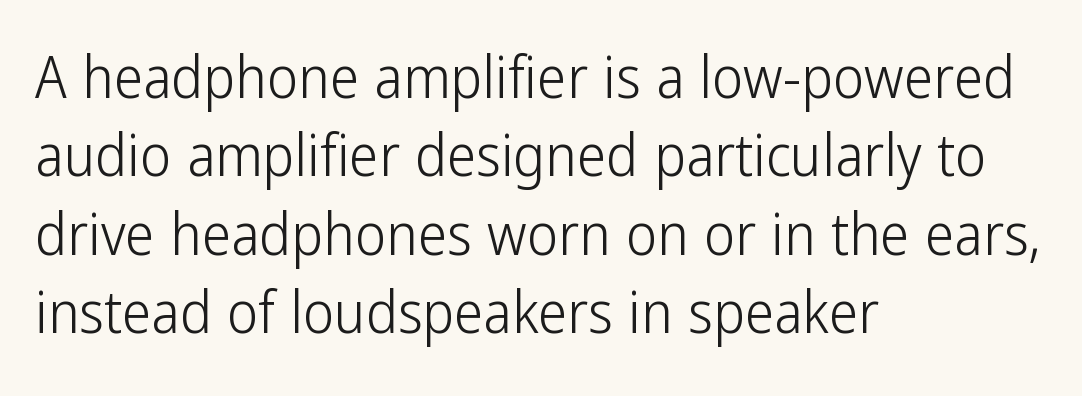
The image shows 59 px light, condensed sans-serif type, upright; set left-aligned, normal line spacing (1.33x), normal letter spacing, not underlined; low stroke contrast and a medium x-height.
